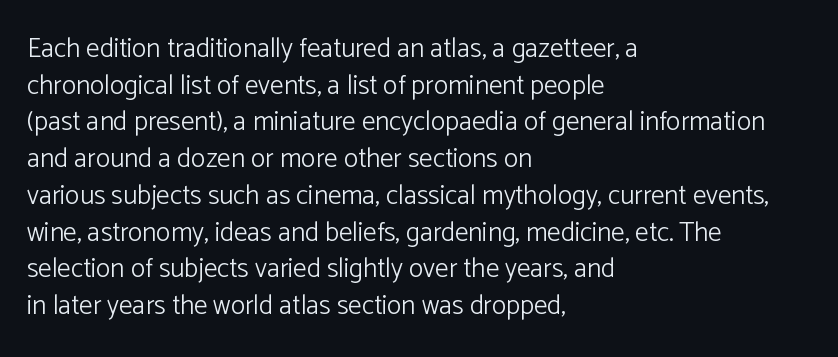
Q: Is the text bold? A: No.
Q: Is the text italic (slanted)? A: No, it is upright.
Q: Is the text underlined? A: No.
Q: How is the paragraph aligned? A: Left-aligned.
Q: Is the spacing between letters normal or unusually wide? A: Normal.
Q: Is the spacing between lines tight, normal or loose? A: Normal.
